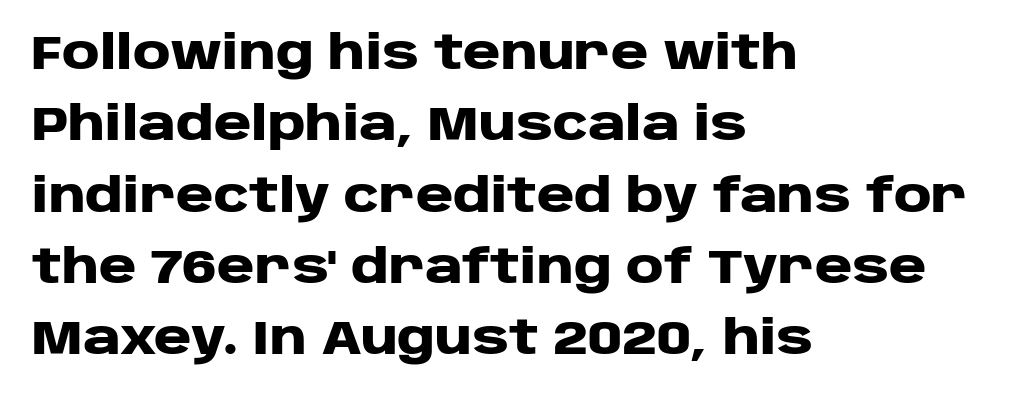
Q: Is the text bold? A: Yes.
Q: Is the text italic (slanted)? A: No, it is upright.
Q: Is the typeface a serif or a sans-serif typeface? A: Sans-serif.
Q: Is the text underlined? A: No.
Q: How is the paragraph aligned? A: Left-aligned.
Q: Is the spacing between letters normal or unusually wide? A: Normal.
Q: Is the spacing between lines tight, normal or loose? A: Normal.
Q: Width (condensed, normal, or wide)? A: Wide.
Q: Stroke contrast? A: Low.
Q: x-height? A: Large.
Q: Monospaced? A: No.
